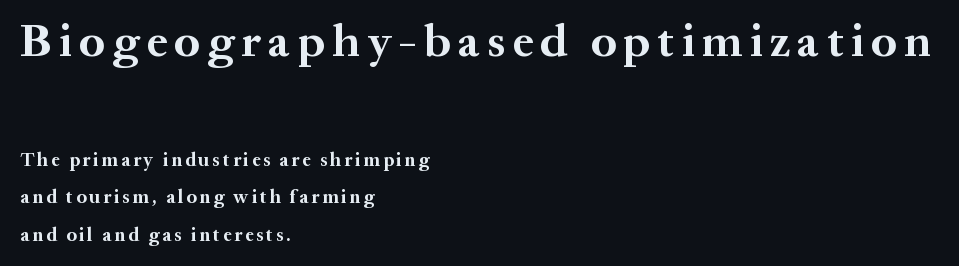
Q: Is the text bold? A: Yes.
Q: Is the text italic (slanted)? A: No, it is upright.
Q: Is the typeface a serif or a sans-serif typeface? A: Serif.
Q: Is the text underlined? A: No.
Q: How is the paragraph aligned? A: Left-aligned.
Q: Is the spacing between lines tight, normal or loose? A: Loose.
Q: Which block of text is set in a larger size, the first (top) or the second (bottom)? A: The first (top) one.
Q: Width (condensed, normal, or wide)? A: Normal.
Q: Stroke contrast? A: Medium.
Q: x-height? A: Medium.
Q: Monospaced? A: No.
